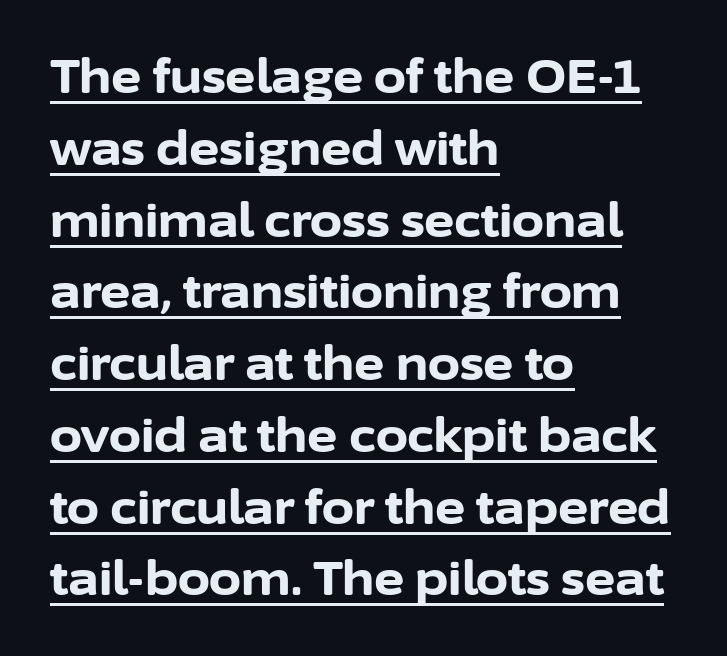
Honestly, the letter spacing is just normal — you wouldn't notice it. Layout note: lines flush left. The designer went with a sans here, leaving each stem footless. This is heavy type, rendered in bold.
